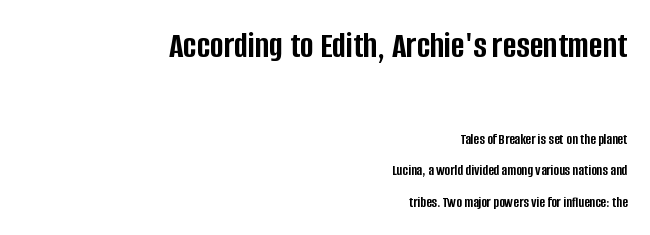
Heft: maximum for text — a bold. The glyphs are unaccompanied by any horizontal stroke below them. Large over small — that's the arrangement of the two blocks here. Designer's note — italics off, roman on. This is sans-serif lettering, the kind often seen on screens and signage.
